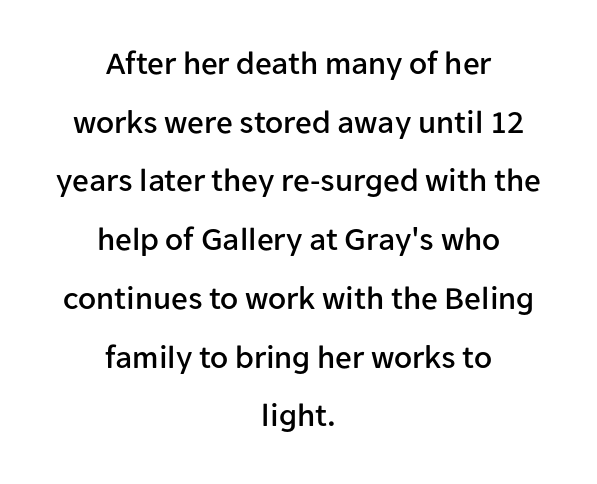
These lines are composed in type without serifs. The passage shown is typed in a proportional face where columns would drift. These lines are centered, leaving both edges ragged. The typography opts for an upright posture over an oblique one. The letterforms sit shoulder to shoulder at normal distance.
